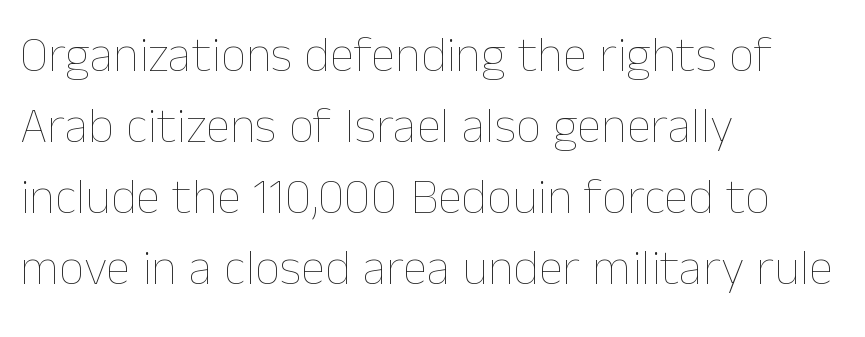
The ragged edge is on the right, which tells us the setting is flush left. Quick note: not italic, upright. Do the characters align in a grid? No, the font is proportional. Does the leading feel generous? No, just average. Only glyphs here, with clear space below each row.
